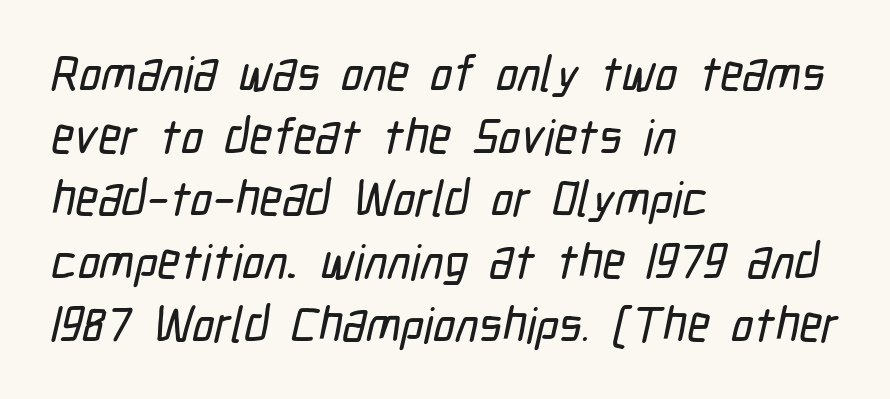
Students, observe: this is what conventionally led text looks like. The passage shown is not underscored anywhere. Nobody touched the tracking dial on this one. Note: no serifs on the glyphs.
